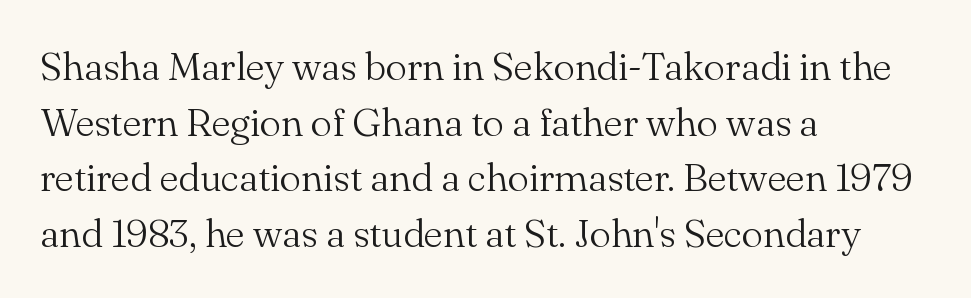
Upright lettering throughout. Line starts are locked; line ends wander. Think standard paragraph weight, or any step lighter than that. The passage shown is not underscored anywhere.
